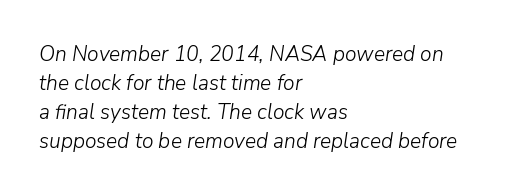
Q: Is the text bold? A: No.
Q: Is the text italic (slanted)? A: Yes, it leans right by about 9 degrees.
Q: Is the text underlined? A: No.
Q: How is the paragraph aligned? A: Left-aligned.
Q: Is the spacing between letters normal or unusually wide? A: Normal.
Q: Is the spacing between lines tight, normal or loose? A: Normal.
